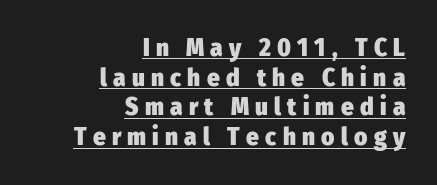
The image shows 25 px bold type, upright; set right-aligned, line spacing 1.19x, unusually wide letter spacing (+0.25 em), underlined.
